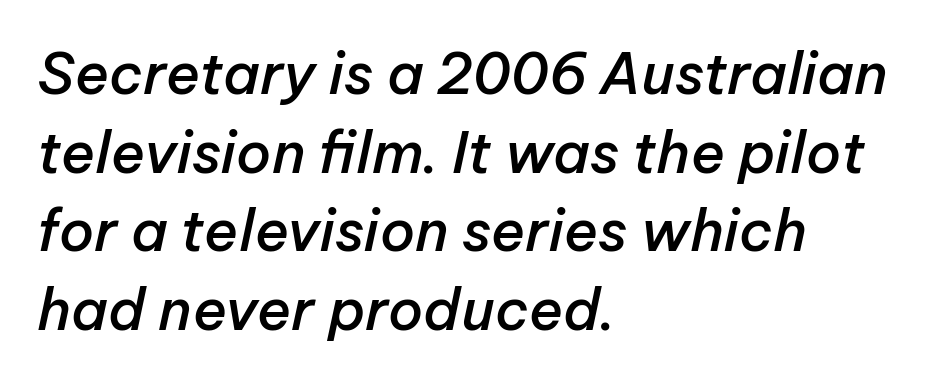
The image shows 57 px semibold type, italic (leaning right); set left-aligned, normal line spacing (1.38x), normal letter spacing, not underlined; low stroke contrast and a medium x-height.
